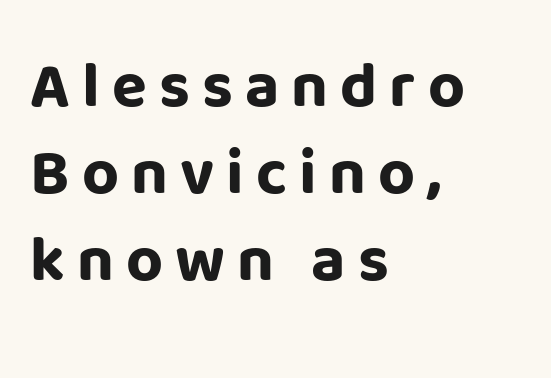
{"serif": "no", "italic": "no", "bold": "yes", "weight": "bold", "width": "normal", "stroke_contrast": "low", "x_height": "large", "monospaced": "no", "underline": "no", "align": "left", "line_spacing": "normal", "line_spacing_ratio": 1.36, "glyph_px": 64}
